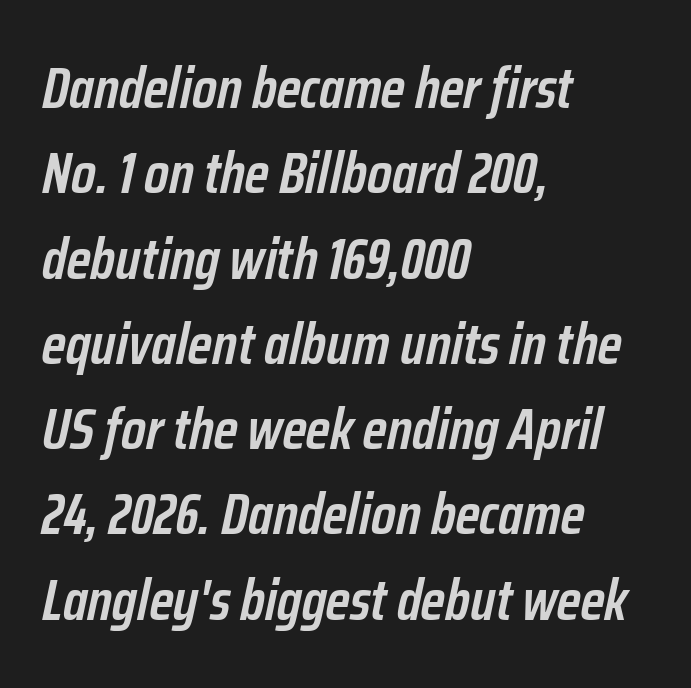
The image shows 58 px semibold, condensed type, italic (leaning right); set left-aligned, normal line spacing (1.47x), normal letter spacing, not underlined; low stroke contrast and a medium x-height.
